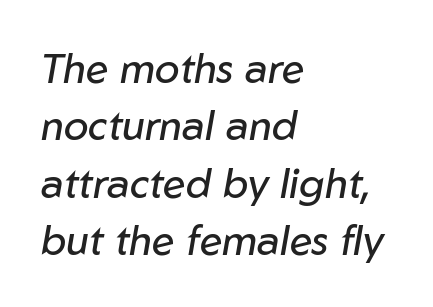
Q: Is the text bold? A: No.
Q: Is the text italic (slanted)? A: Yes, it leans right by about 10 degrees.
Q: Is the text underlined? A: No.
Q: How is the paragraph aligned? A: Left-aligned.
Q: Is the spacing between letters normal or unusually wide? A: Normal.
Q: Is the spacing between lines tight, normal or loose? A: Normal.
Q: Width (condensed, normal, or wide)? A: Normal.
Q: Stroke contrast? A: Low.
Q: x-height? A: Medium.
Q: Monospaced? A: No.
